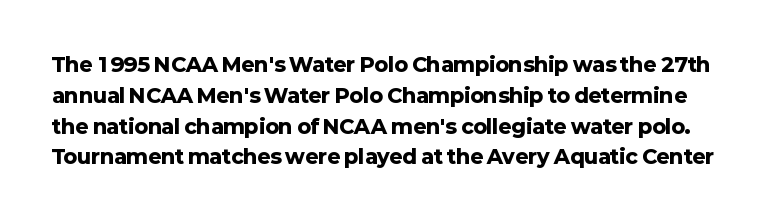
The block of text has a typical density, with ordinary space between rows. The zone under the glyphs is completely vacant. Caption: bold face, heavy strokes. Italic: no, the glyphs are upright roman.
